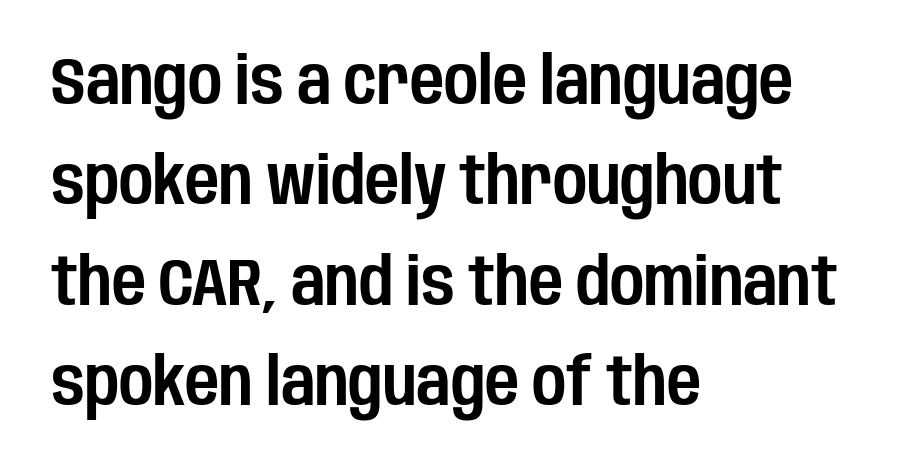
Q: Is the text italic (slanted)? A: No, it is upright.
Q: Is the typeface a serif or a sans-serif typeface? A: Sans-serif.
Q: Is the text underlined? A: No.
Q: How is the paragraph aligned? A: Left-aligned.
Q: Is the spacing between letters normal or unusually wide? A: Normal.
Q: Is the spacing between lines tight, normal or loose? A: Normal.
Q: Width (condensed, normal, or wide)? A: Condensed.
Q: Stroke contrast? A: Low.
Q: x-height? A: Large.
Q: Monospaced? A: No.
